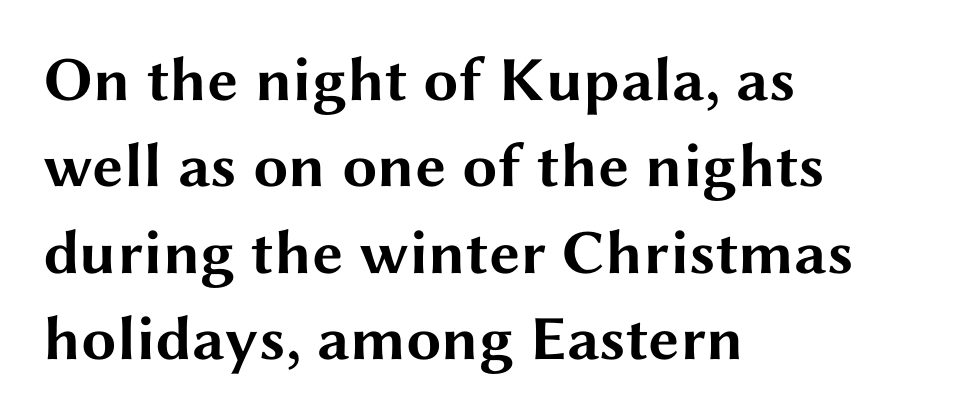
The image shows 63 px bold, wide sans-serif type, upright; set left-aligned, normal line spacing (1.37x), normal letter spacing, not underlined; medium stroke contrast and a medium x-height.
